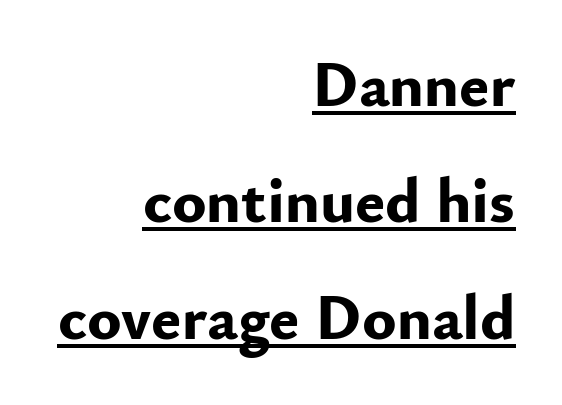
Like a heading marked for emphasis, these lines bear an underscore. Does the type have serifs? No, each stem ends abruptly. Glyph-to-glyph distance matches everyday printed text. Caption: bold face, heavy strokes. Ordinary non-slanted type is in use.
